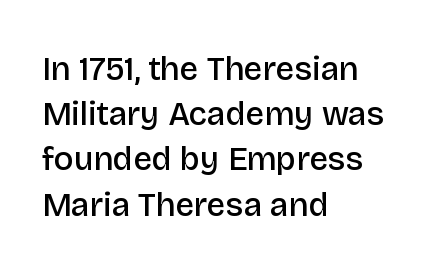
The image shows 33 px semibold sans-serif type, upright; set left-aligned, normal line spacing (1.37x), normal letter spacing, not underlined; low stroke contrast and a large x-height.
